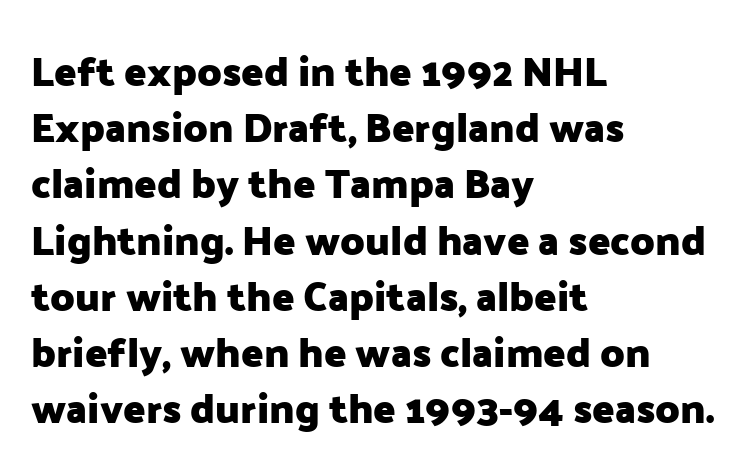
Unmarked baselines from the first word to the last. Typographically, this falls in the sans-serif category. These lines are rendered in a variable-pitch font. The leading is moderate, giving the passage an even texture. Look at the tracking — it's just the regular setting, nothing added. I'd describe the lettering as bold — thick and assertive.
